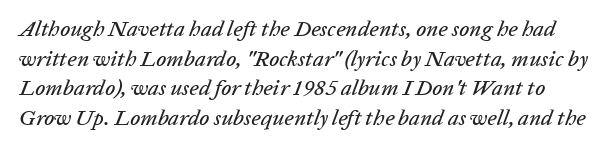
{"italic": "yes", "lean": "right", "slant_degrees": 20, "underline": "no", "line_spacing": "normal", "line_spacing_ratio": 1.35, "letter_spacing": "normal", "letter_spacing_em": 0.0, "glyph_px": 22}
